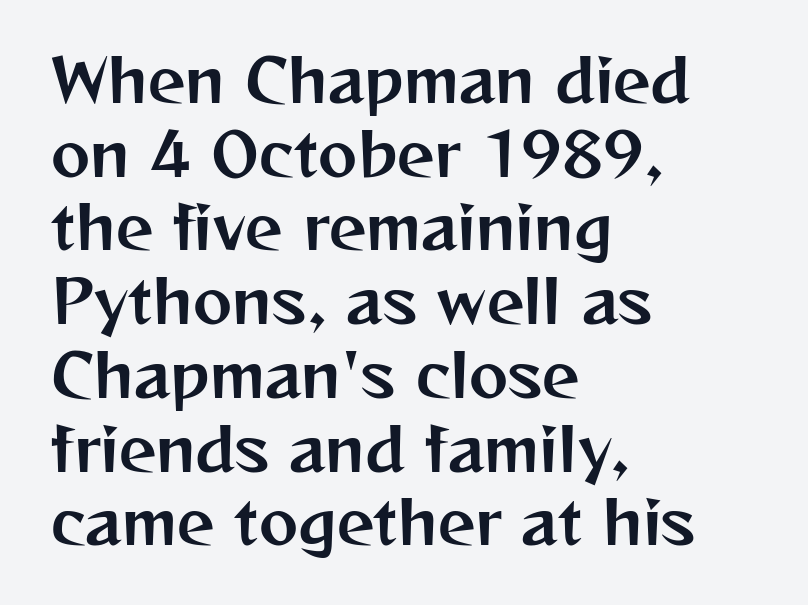
{"serif": "no", "italic": "no", "width": "normal", "stroke_contrast": "medium", "x_height": "medium", "monospaced": "no", "underline": "no", "align": "left", "line_spacing": "normal", "line_spacing_ratio": 1.25, "letter_spacing": "normal", "letter_spacing_em": 0.0, "glyph_px": 59}
